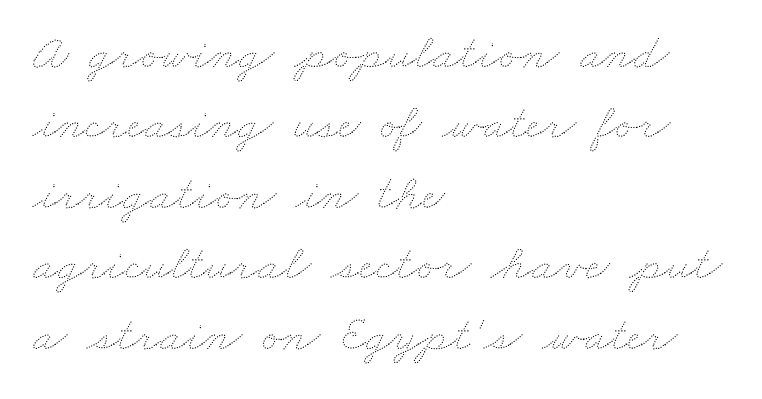
The space between consecutive lines is moderate. Is the stroke heavy? The answer is a plain regular-or-lighter. Proportional: the letters do not fall into vertical columns. Honestly, the letter spacing is just normal — you wouldn't notice it. A student would call this left alignment; a typographer would say flush left, rag right.
